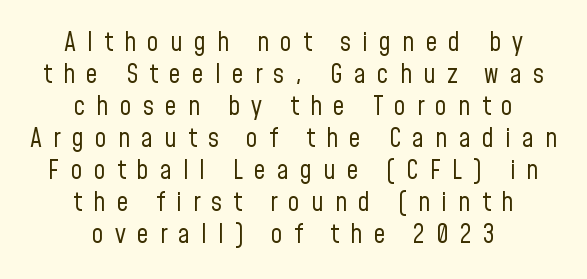
The image shows 26 px text type, upright; set centered, line spacing 1.23x, unusually wide letter spacing (+0.43 em), not underlined.
